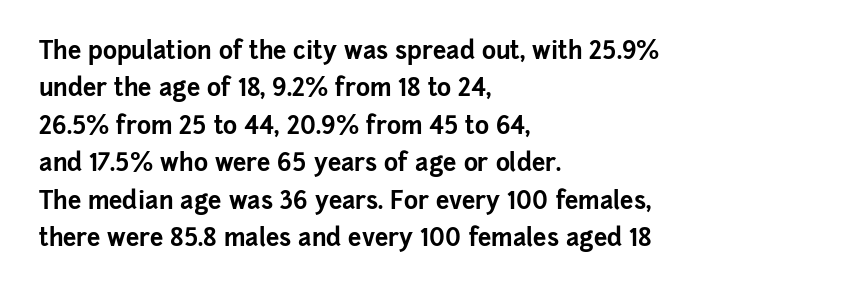
Q: Is the text bold? A: Yes.
Q: Is the text italic (slanted)? A: No, it is upright.
Q: Is the text underlined? A: No.
Q: How is the paragraph aligned? A: Left-aligned.
Q: Is the spacing between letters normal or unusually wide? A: Normal.
Q: Is the spacing between lines tight, normal or loose? A: Normal.
